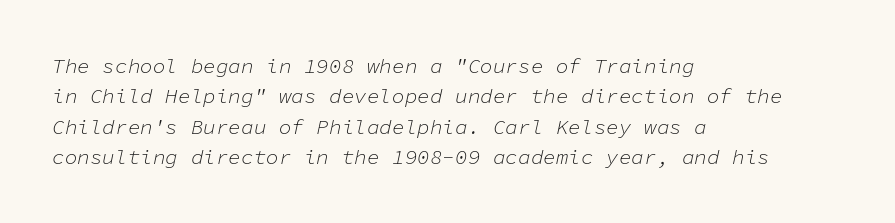
A classic flush-left, rag-right setting is used for this passage. Descender tails drop into unmarked territory. Stroke mass is kept to a normal reading level or below. Inter-character spacing is left at the font's built-in metrics.
